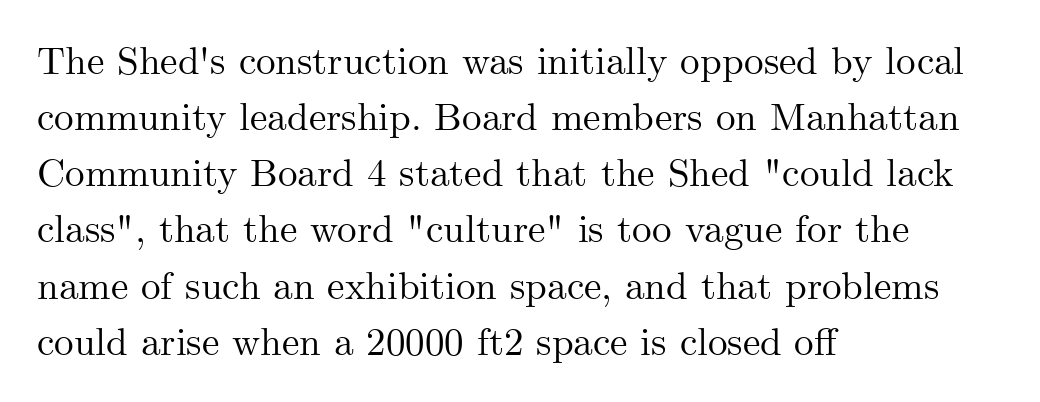
Q: Is the text italic (slanted)? A: No, it is upright.
Q: Is the typeface a serif or a sans-serif typeface? A: Serif.
Q: Is the text underlined? A: No.
Q: How is the paragraph aligned? A: Left-aligned.
Q: Is the spacing between letters normal or unusually wide? A: Normal.
Q: Is the spacing between lines tight, normal or loose? A: Normal.
Q: Width (condensed, normal, or wide)? A: Normal.
Q: Stroke contrast? A: Medium.
Q: x-height? A: Small.
Q: Monospaced? A: No.
